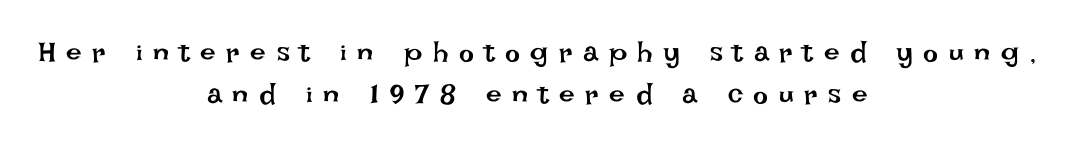
Spacing verdict: proportional, widths tailored to each character. Stem width sits at or under what a default text font uses. Short and long lines alike share a common midpoint. Quick note: underline off. These lines were composed using upright roman letters.
